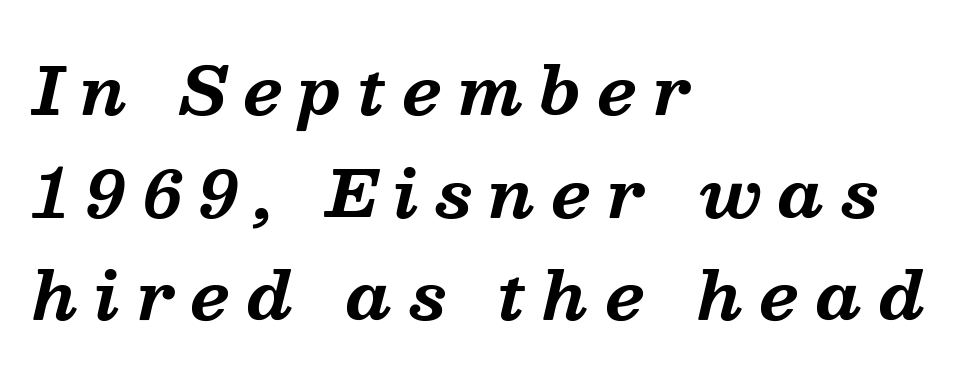
Q: Is the text bold? A: Yes.
Q: Is the text italic (slanted)? A: Yes, it leans right by about 13 degrees.
Q: Is the typeface a serif or a sans-serif typeface? A: Serif.
Q: Is the text underlined? A: No.
Q: How is the paragraph aligned? A: Left-aligned.
Q: Is the spacing between letters normal or unusually wide? A: Unusually wide.
Q: Is the spacing between lines tight, normal or loose? A: Normal.
Q: Width (condensed, normal, or wide)? A: Normal.
Q: Stroke contrast? A: Medium.
Q: x-height? A: Medium.
Q: Monospaced? A: No.
